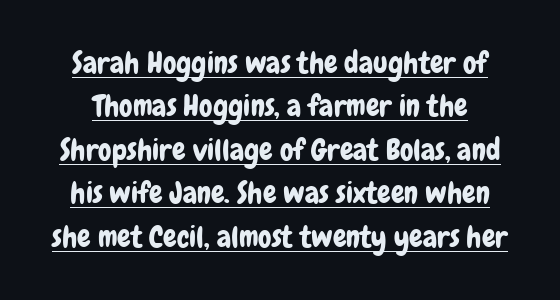
Q: Is the text italic (slanted)? A: No, it is upright.
Q: Is the typeface a serif or a sans-serif typeface? A: Sans-serif.
Q: Is the text underlined? A: Yes.
Q: Is the spacing between letters normal or unusually wide? A: Normal.
Q: Is the spacing between lines tight, normal or loose? A: Normal.
Q: Width (condensed, normal, or wide)? A: Condensed.
Q: Stroke contrast? A: Low.
Q: x-height? A: Medium.
Q: Monospaced? A: No.
